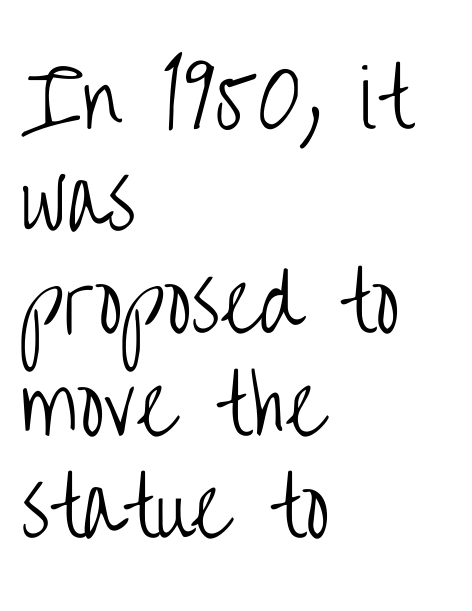
Q: Is the text bold? A: No.
Q: Is the text italic (slanted)? A: No, it is upright.
Q: Is the typeface a serif or a sans-serif typeface? A: Sans-serif.
Q: Is the text underlined? A: No.
Q: How is the paragraph aligned? A: Left-aligned.
Q: Is the spacing between letters normal or unusually wide? A: Normal.
Q: Is the spacing between lines tight, normal or loose? A: Normal.
Q: Width (condensed, normal, or wide)? A: Condensed.
Q: Stroke contrast? A: Low.
Q: x-height? A: Large.
Q: Monospaced? A: No.
